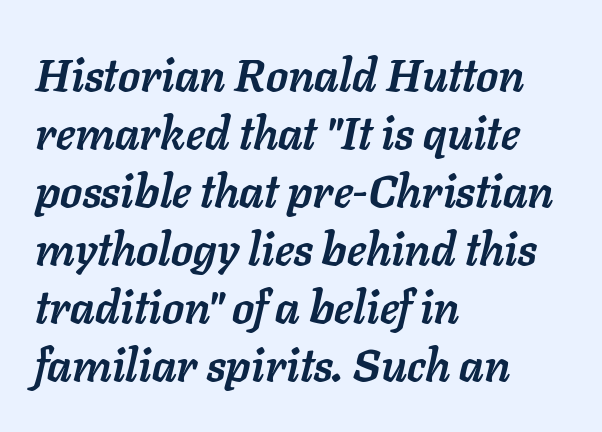
{"italic": "yes", "lean": "right", "slant_degrees": 11, "bold": "yes", "weight": "semibold", "width": "normal", "stroke_contrast": "low", "x_height": "medium", "monospaced": "no", "underline": "no", "align": "left", "line_spacing": "normal", "line_spacing_ratio": 1.29, "letter_spacing": "normal", "letter_spacing_em": 0.0, "glyph_px": 45}
